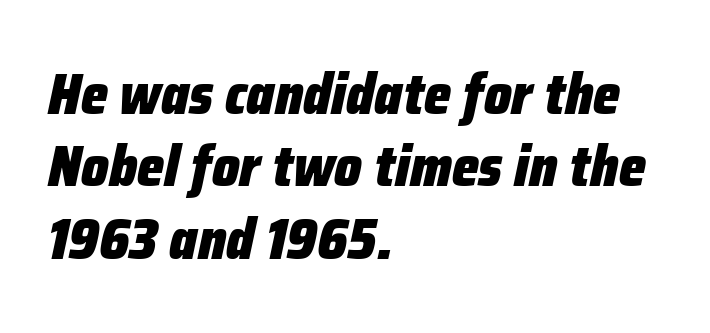
The image shows 58 px heavy, condensed type, italic (leaning right); set left-aligned, normal line spacing (1.25x), normal letter spacing, not underlined; low stroke contrast and a medium x-height.
